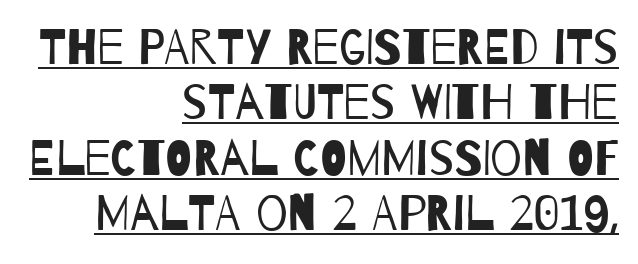
{"serif": "no", "bold": "no", "weight": "regular", "width": "condensed", "stroke_contrast": "low", "x_height": "large", "monospaced": "no", "underline": "yes", "align": "right", "line_spacing": "tight", "line_spacing_ratio": 1.11, "letter_spacing": "normal", "letter_spacing_em": 0.0, "glyph_px": 50}
